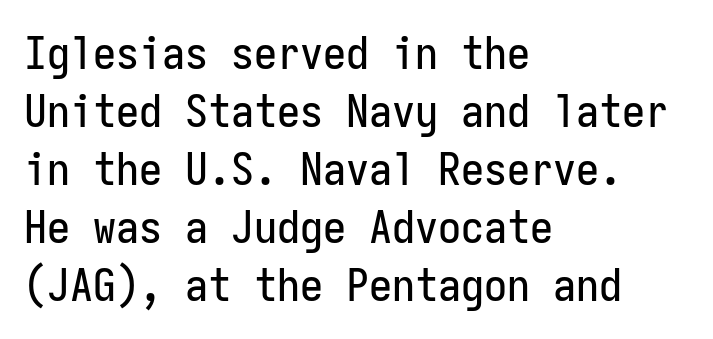
Compared with typical paragraphs, the rows here are spaced about the same. The ragged edge is on the right, which tells us the setting is flush left. The type sits square on the baseline with zero lean. Looks like terminal output: every glyph gets an equal slot.
